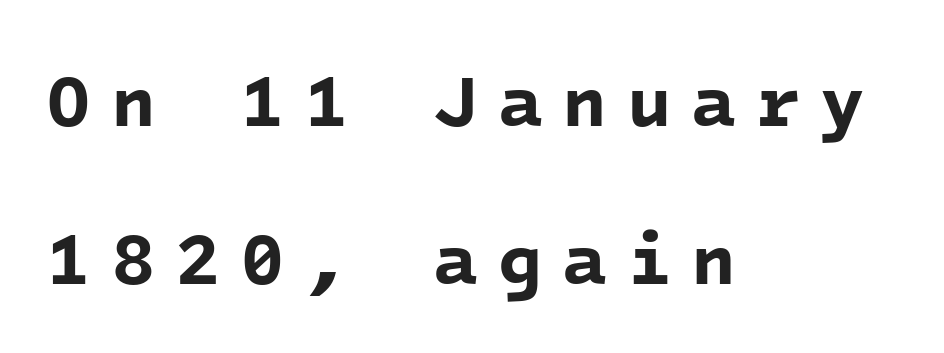
The image shows 73 px bold sans-serif type, monospaced; set left-aligned, loose line spacing (2.17x), unusually wide letter spacing (+0.27 em), not underlined; low stroke contrast and a medium x-height.
